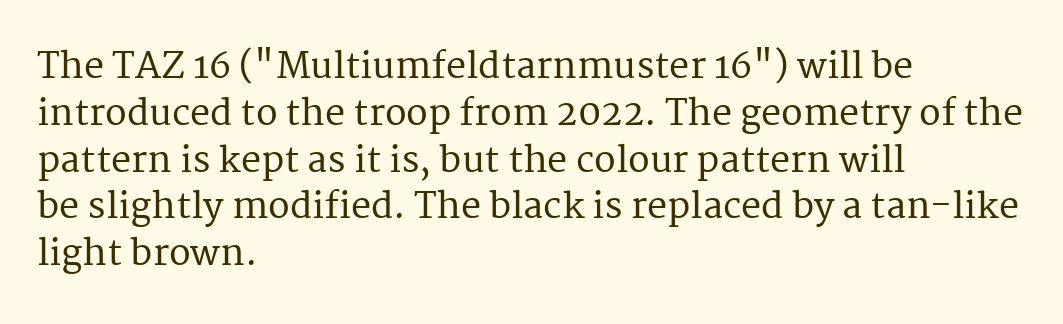
Q: Is the text italic (slanted)? A: No, it is upright.
Q: Is the typeface a serif or a sans-serif typeface? A: Serif.
Q: Is the text underlined? A: No.
Q: How is the paragraph aligned? A: Left-aligned.
Q: Is the spacing between letters normal or unusually wide? A: Normal.
Q: Is the spacing between lines tight, normal or loose? A: Normal.
Q: Width (condensed, normal, or wide)? A: Normal.
Q: Stroke contrast? A: Medium.
Q: x-height? A: Medium.
Q: Monospaced? A: No.
